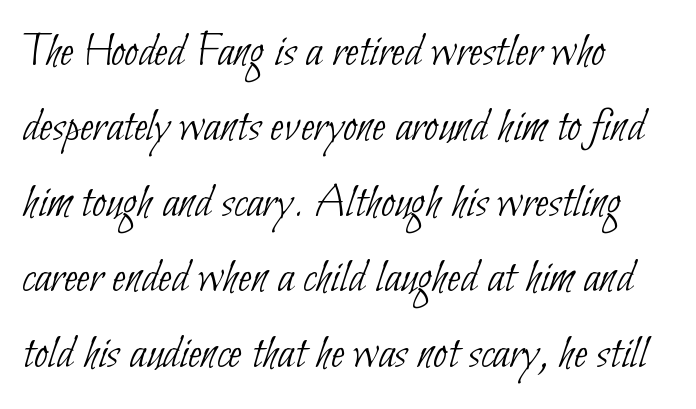
The image shows 50 px thin, condensed sans-serif type; set left-aligned, normal line spacing (1.51x), normal letter spacing, not underlined; low stroke contrast and a small x-height.
